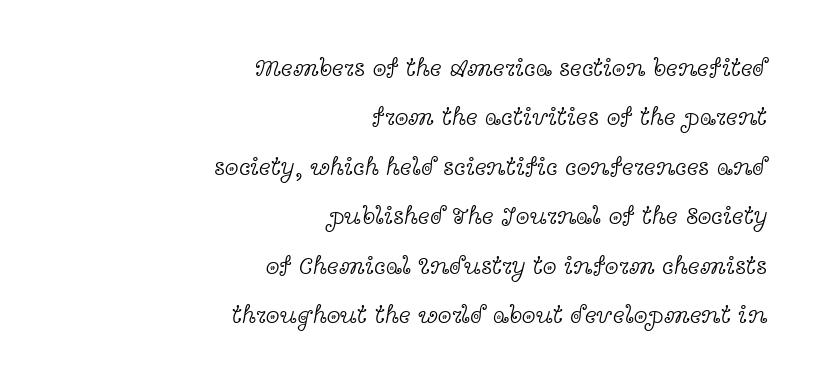
Q: Is the text bold? A: No.
Q: Is the text italic (slanted)? A: No, it is upright.
Q: Is the text underlined? A: No.
Q: How is the paragraph aligned? A: Right-aligned.
Q: Is the spacing between letters normal or unusually wide? A: Normal.
Q: Is the spacing between lines tight, normal or loose? A: Loose.
